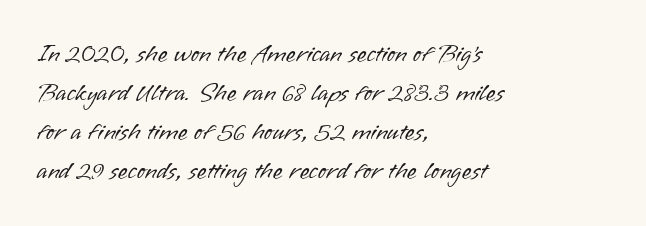
The image shows 25 px text type; set left-aligned, normal line spacing (1.56x), normal letter spacing, not underlined.
